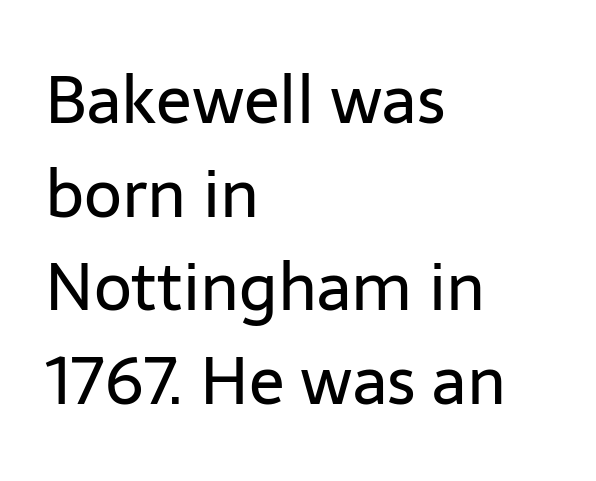
The image shows 66 px regular-weight sans-serif type, upright; set left-aligned, normal line spacing (1.42x), normal letter spacing, not underlined; low stroke contrast and a medium x-height.
